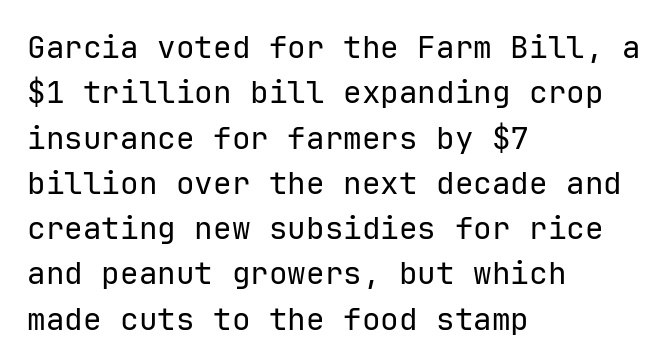
Q: Is the text bold? A: No.
Q: Is the text italic (slanted)? A: No, it is upright.
Q: Is the typeface a serif or a sans-serif typeface? A: Sans-serif.
Q: Is the text underlined? A: No.
Q: How is the paragraph aligned? A: Left-aligned.
Q: Is the spacing between letters normal or unusually wide? A: Normal.
Q: Is the spacing between lines tight, normal or loose? A: Normal.
Q: Width (condensed, normal, or wide)? A: Normal.
Q: Stroke contrast? A: Low.
Q: x-height? A: Medium.
Q: Monospaced? A: Yes.
